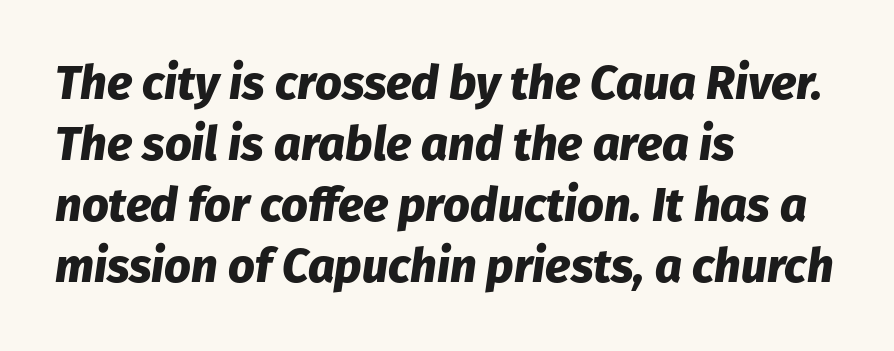
{"italic": "yes", "lean": "right", "slant_degrees": 8, "bold": "yes", "weight": "heavy", "width": "normal", "stroke_contrast": "low", "x_height": "medium", "monospaced": "no", "underline": "no", "align": "left", "line_spacing": "normal", "line_spacing_ratio": 1.3, "letter_spacing": "normal", "letter_spacing_em": 0.0, "glyph_px": 47}
